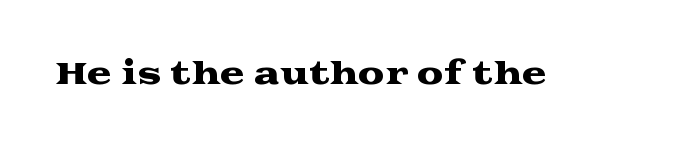
Q: Is the text italic (slanted)? A: No, it is upright.
Q: Is the typeface a serif or a sans-serif typeface? A: Serif.
Q: Is the text underlined? A: No.
Q: Is the spacing between letters normal or unusually wide? A: Normal.
Q: Width (condensed, normal, or wide)? A: Wide.
Q: Stroke contrast? A: Medium.
Q: x-height? A: Medium.
Q: Monospaced? A: No.
